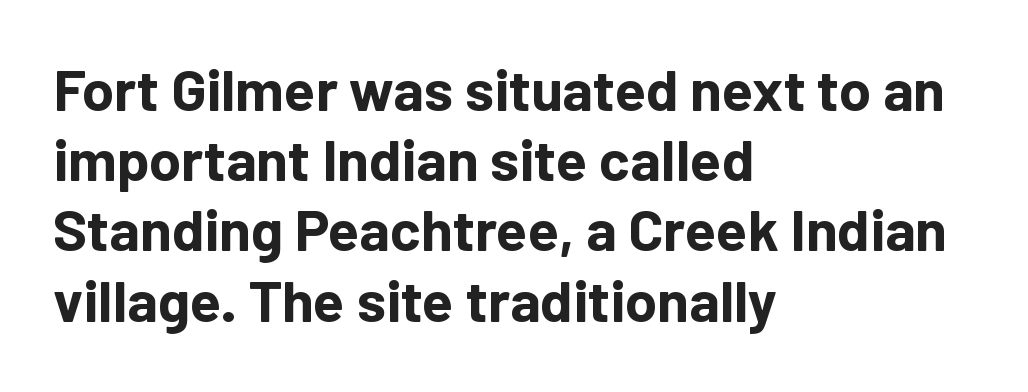
{"serif": "no", "italic": "no", "bold": "yes", "weight": "bold", "width": "normal", "stroke_contrast": "low", "x_height": "medium", "monospaced": "no", "underline": "no", "align": "left", "line_spacing_ratio": 1.21, "letter_spacing": "normal", "letter_spacing_em": 0.0, "glyph_px": 58}
